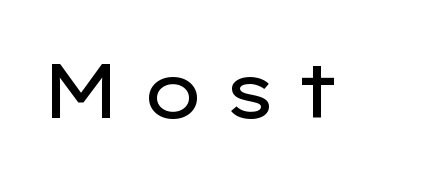
Q: Is the text bold? A: No.
Q: Is the text italic (slanted)? A: No, it is upright.
Q: Is the typeface a serif or a sans-serif typeface? A: Sans-serif.
Q: Is the text underlined? A: No.
Q: Is the spacing between letters normal or unusually wide? A: Unusually wide.
Q: Width (condensed, normal, or wide)? A: Wide.
Q: Stroke contrast? A: Low.
Q: x-height? A: Medium.
Q: Monospaced? A: No.
